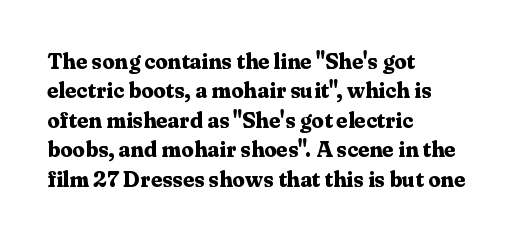
{"italic": "no", "bold": "yes", "underline": "no", "align": "left", "line_spacing": "normal", "line_spacing_ratio": 1.34, "letter_spacing": "normal", "letter_spacing_em": 0.0, "glyph_px": 22}
